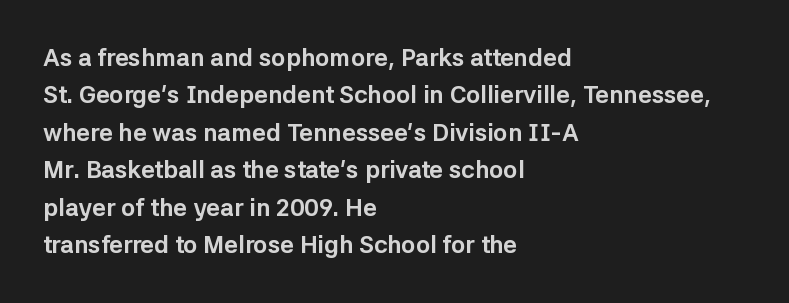
Underline: absent. Strokes here are thick enough to call this a true bold. This block has exactly the height ordinary leading produces. Standard letterfit; no display-style spreading of the glyphs. The lines are quadded left.
